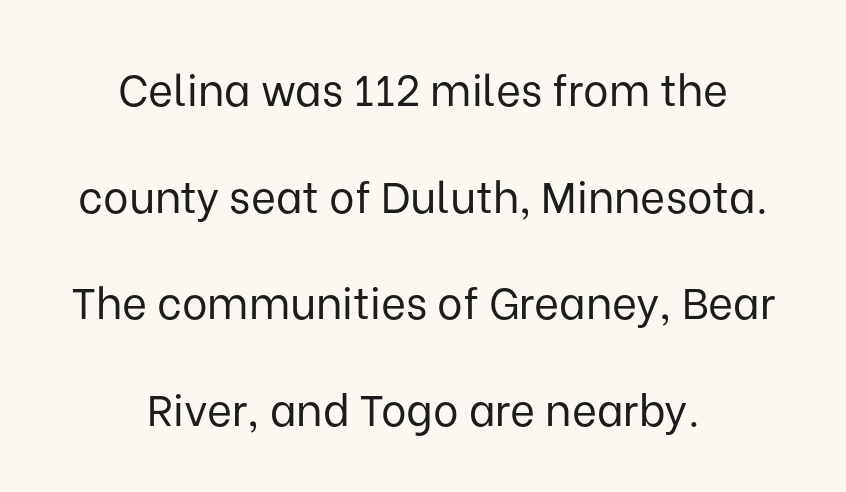
Q: Is the text bold? A: No.
Q: Is the text italic (slanted)? A: No, it is upright.
Q: Is the typeface a serif or a sans-serif typeface? A: Sans-serif.
Q: Is the text underlined? A: No.
Q: How is the paragraph aligned? A: Centered.
Q: Is the spacing between letters normal or unusually wide? A: Normal.
Q: Is the spacing between lines tight, normal or loose? A: Loose.
Q: Width (condensed, normal, or wide)? A: Normal.
Q: Stroke contrast? A: Low.
Q: x-height? A: Medium.
Q: Monospaced? A: No.
